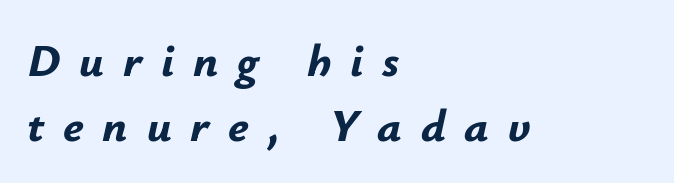
Q: Is the text bold? A: Yes.
Q: Is the text italic (slanted)? A: Yes, it leans right by about 12 degrees.
Q: Is the text underlined? A: No.
Q: How is the paragraph aligned? A: Left-aligned.
Q: Is the spacing between letters normal or unusually wide? A: Unusually wide.
Q: Is the spacing between lines tight, normal or loose? A: Normal.
Q: Width (condensed, normal, or wide)? A: Normal.
Q: Stroke contrast? A: Low.
Q: x-height? A: Small.
Q: Monospaced? A: No.
